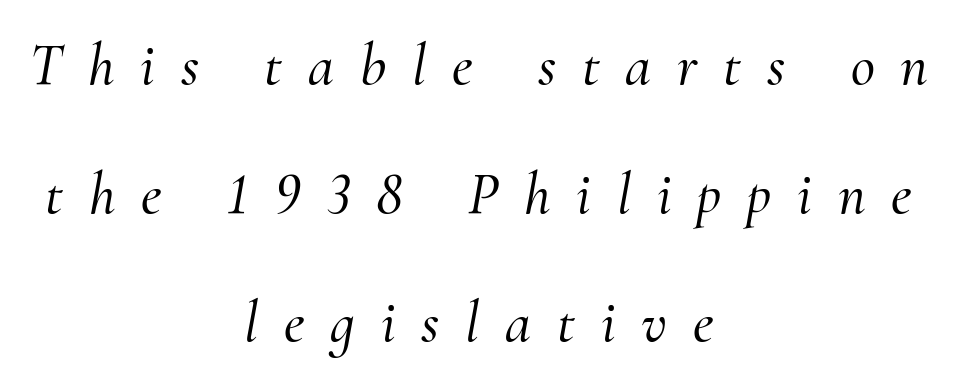
Q: Is the text italic (slanted)? A: Yes, it leans right by about 10 degrees.
Q: Is the typeface a serif or a sans-serif typeface? A: Serif.
Q: Is the text underlined? A: No.
Q: How is the paragraph aligned? A: Centered.
Q: Is the spacing between letters normal or unusually wide? A: Unusually wide.
Q: Is the spacing between lines tight, normal or loose? A: Loose.
Q: Width (condensed, normal, or wide)? A: Normal.
Q: Stroke contrast? A: Medium.
Q: x-height? A: Small.
Q: Monospaced? A: No.
